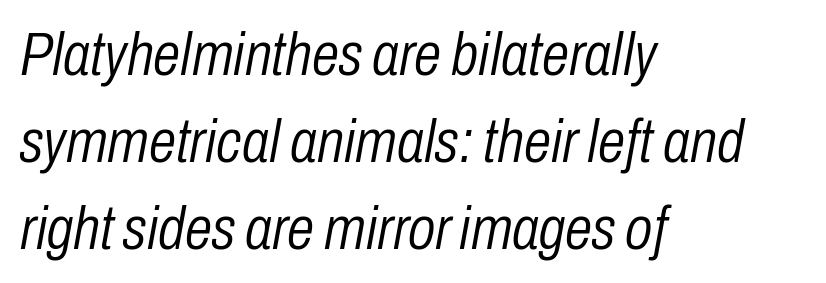
The letters sit at their default tracking, neither squeezed nor spread. If you drew a ruler down the left edge, every line would touch it. Is the type heavy? It reads as light-to-regular instead. Every character sits at an angle, as italics do. Just letters on the line, the space beneath them empty. If you measured baseline to baseline, you'd find a middling distance.
